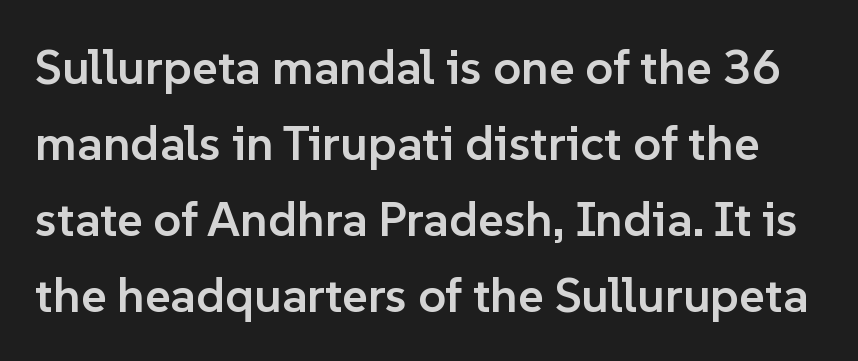
{"serif": "no", "italic": "no", "bold": "semi", "weight": "semibold", "width": "normal", "stroke_contrast": "low", "x_height": "medium", "monospaced": "no", "underline": "no", "line_spacing": "normal", "line_spacing_ratio": 1.55, "letter_spacing": "normal", "letter_spacing_em": 0.0, "glyph_px": 49}
